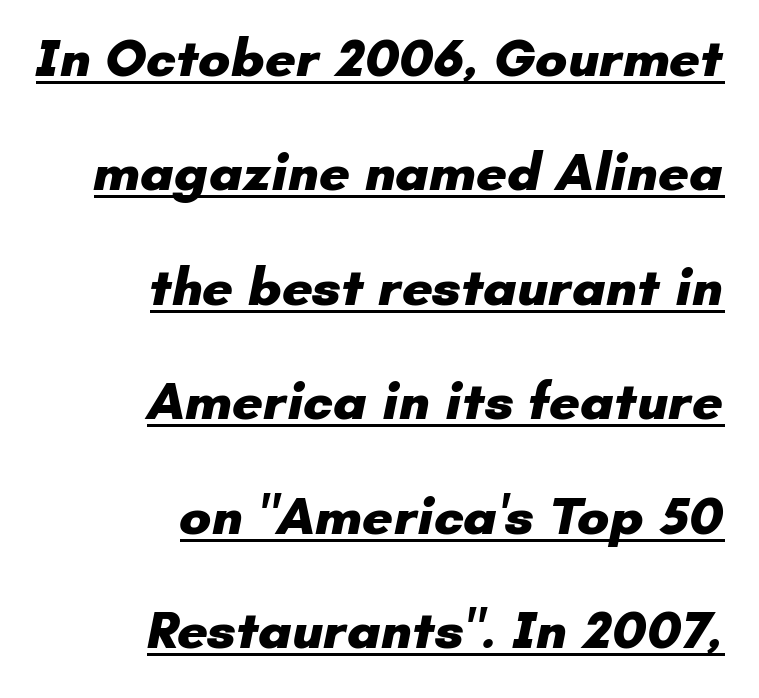
The image shows 54 px heavy sans-serif type; set right-aligned, loose line spacing (2.12x), normal letter spacing, underlined; low stroke contrast and a small x-height.
